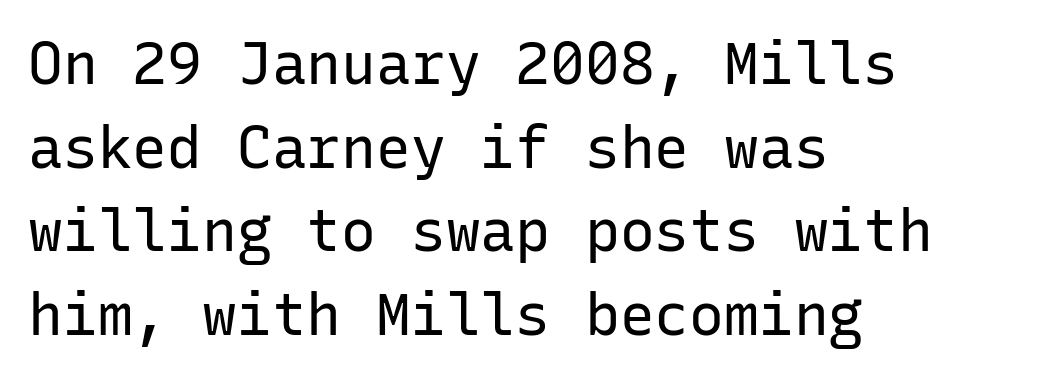
{"serif": "no", "italic": "no", "bold": "no", "weight": "regular", "width": "normal", "stroke_contrast": "low", "x_height": "medium", "monospaced": "yes", "underline": "no", "align": "left", "line_spacing": "normal", "line_spacing_ratio": 1.44, "letter_spacing": "normal", "letter_spacing_em": 0.0, "glyph_px": 58}
